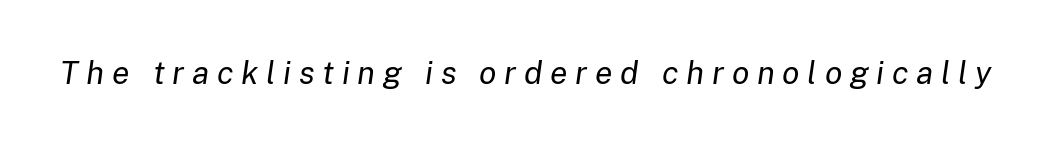
Q: Is the text bold? A: No.
Q: Is the text italic (slanted)? A: Yes, it leans right by about 8 degrees.
Q: Is the text underlined? A: No.
Q: Is the spacing between letters normal or unusually wide? A: Unusually wide.
Q: Width (condensed, normal, or wide)? A: Normal.
Q: Stroke contrast? A: Low.
Q: x-height? A: Medium.
Q: Monospaced? A: No.
